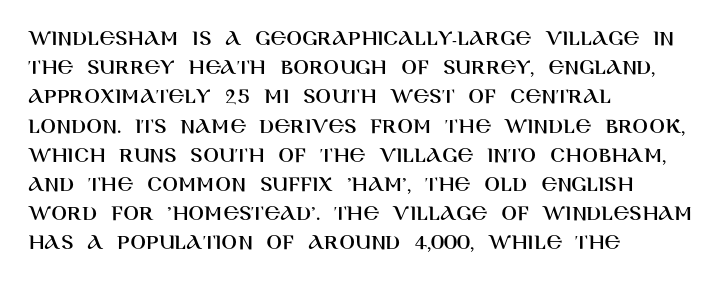
Interline gaps are of average width in this sample. Short note: letters normally spaced. Posture: vertical. The strip under each line holds only bare page. Which margin do the lines hug? The left one — the right edge is uneven.
